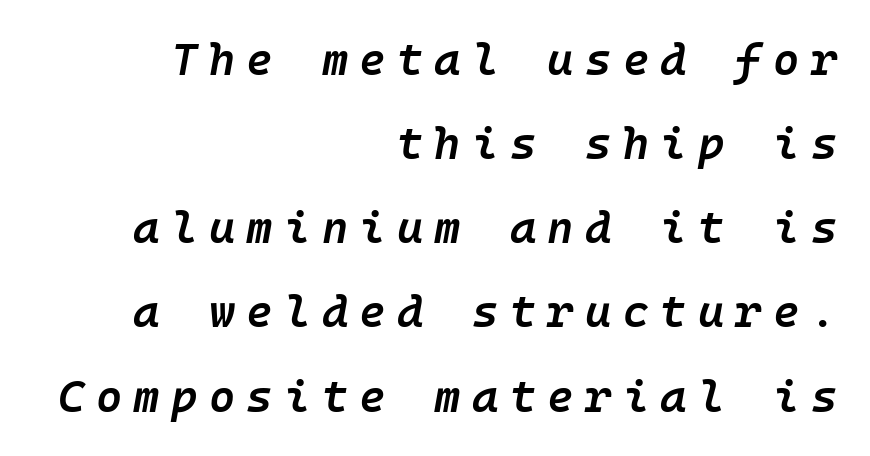
{"italic": "yes", "lean": "right", "slant_degrees": 10, "bold": "semi", "weight": "semibold", "width": "normal", "stroke_contrast": "low", "x_height": "medium", "underline": "no", "align": "right", "line_spacing_ratio": 1.87, "letter_spacing": "wide", "letter_spacing_em": 0.25, "glyph_px": 45}
